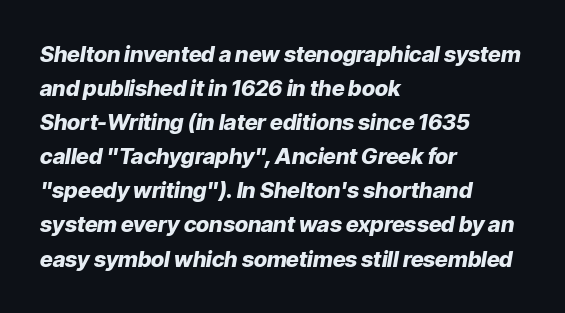
This sample uses plain, unmodified letter spacing. The font's italic variant was chosen for this text. The passage is arranged the way most books set body copy — flush left. Plenty of ink on the page — the face is bold. Plain, unruled lines of type.
